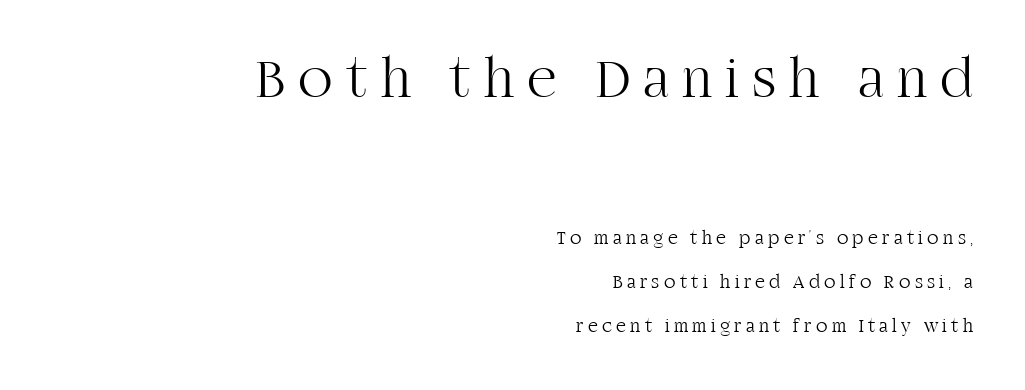
{"serif": "yes", "italic": "no", "bold": "no", "weight": "light", "width": "normal", "stroke_contrast": "high", "x_height": "large", "monospaced": "no", "underline": "no", "align": "right", "line_spacing": "loose", "line_spacing_ratio": 2.31, "letter_spacing": "wide", "letter_spacing_em": 0.23, "larger_block": "first", "size_ratio": 3.0, "glyph_px": 57}
